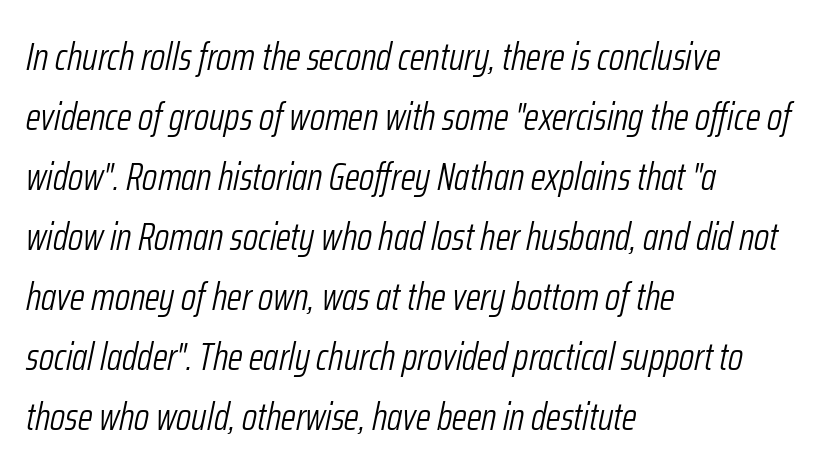
Italic: yes, the glyphs are oblique. Look at the tracking — it's just the regular setting, nothing added. The face used here is proportionally spaced, like ordinary book or web type. The letterforms sit at book weight or below. Baseline-to-baseline distance is the conventional proportion of letter height. All the whitespace from short lines collects on the right.
